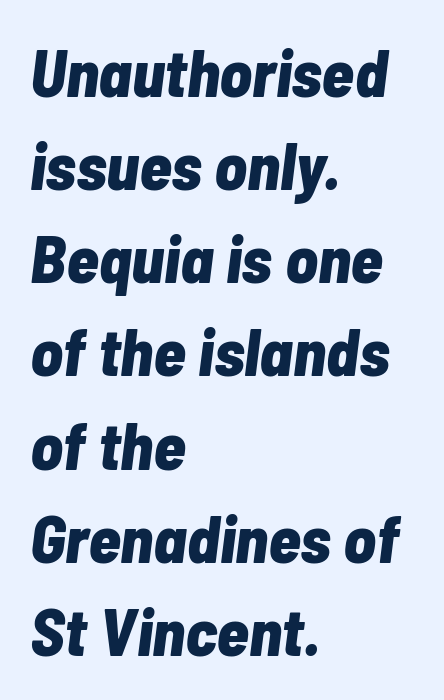
The image shows 67 px bold, condensed type, italic (leaning right); set left-aligned, normal line spacing (1.39x), normal letter spacing, not underlined; low stroke contrast and a medium x-height.
